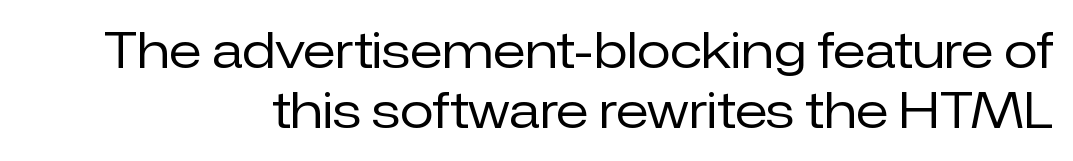
The image shows 49 px regular-weight sans-serif type, upright; set right-aligned, line spacing 1.23x, normal letter spacing, not underlined; low stroke contrast and a medium x-height.
